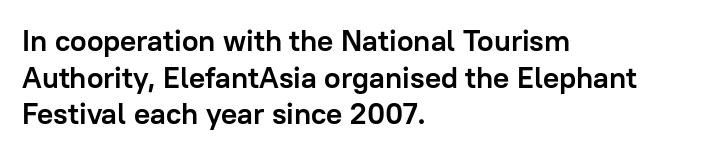
Q: Is the text bold? A: Yes.
Q: Is the text italic (slanted)? A: No, it is upright.
Q: Is the typeface a serif or a sans-serif typeface? A: Sans-serif.
Q: Is the text underlined? A: No.
Q: How is the paragraph aligned? A: Left-aligned.
Q: Is the spacing between letters normal or unusually wide? A: Normal.
Q: Width (condensed, normal, or wide)? A: Normal.
Q: Stroke contrast? A: Low.
Q: x-height? A: Medium.
Q: Monospaced? A: No.
